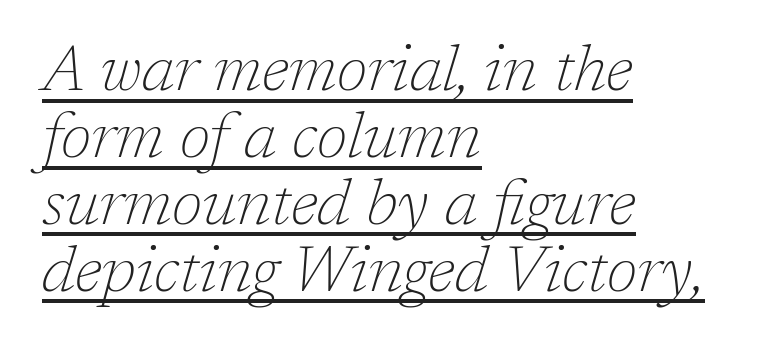
The image shows 65 px thin serif type, italic (leaning right); set left-aligned, tight line spacing (1.03x), normal letter spacing, underlined; low stroke contrast and a medium x-height.
